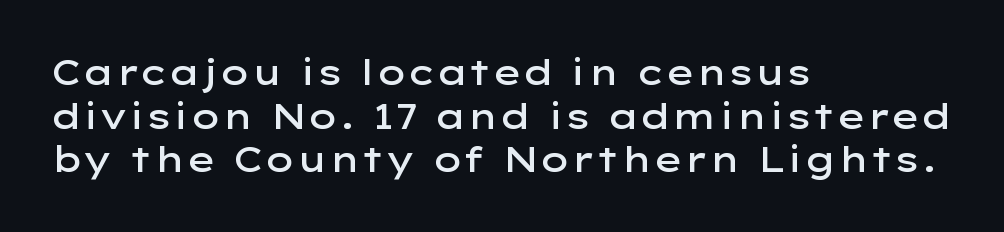
{"serif": "no", "italic": "no", "bold": "semi", "weight": "semibold", "width": "wide", "stroke_contrast": "low", "x_height": "medium", "monospaced": "no", "underline": "no", "align": "left", "line_spacing": "normal", "line_spacing_ratio": 1.25, "letter_spacing": "normal", "letter_spacing_em": 0.0, "glyph_px": 35}
